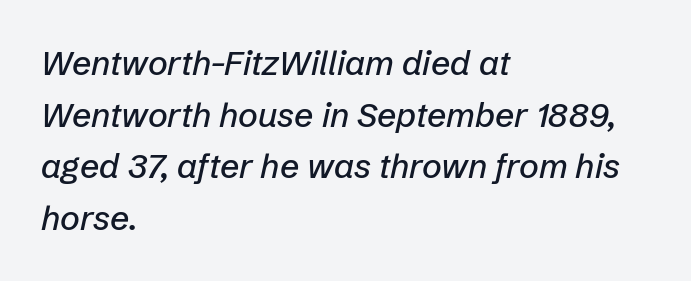
Character widths vary here, with narrow letters taking less room than wide ones. The passage shown is not underscored anywhere. Rows of type keep a routine distance in the vertical direction. The whole block is typeset with a tilt.
